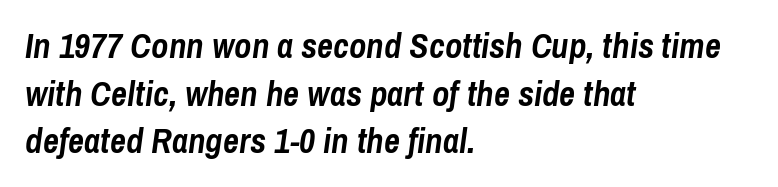
Reading down the block, your eye returns to a fixed left position each line. The typography opts for an oblique posture over an upright one. The letters sit at their default tracking, neither squeezed nor spread. A full-strength bold gives these letters their thick strokes.
